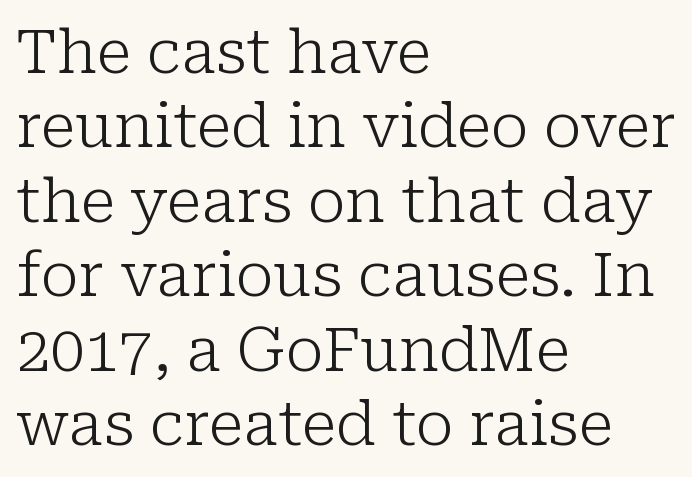
Q: Is the text bold? A: No.
Q: Is the text italic (slanted)? A: No, it is upright.
Q: Is the typeface a serif or a sans-serif typeface? A: Serif.
Q: Is the text underlined? A: No.
Q: How is the paragraph aligned? A: Left-aligned.
Q: Is the spacing between letters normal or unusually wide? A: Normal.
Q: Width (condensed, normal, or wide)? A: Normal.
Q: Stroke contrast? A: Low.
Q: x-height? A: Medium.
Q: Monospaced? A: No.
